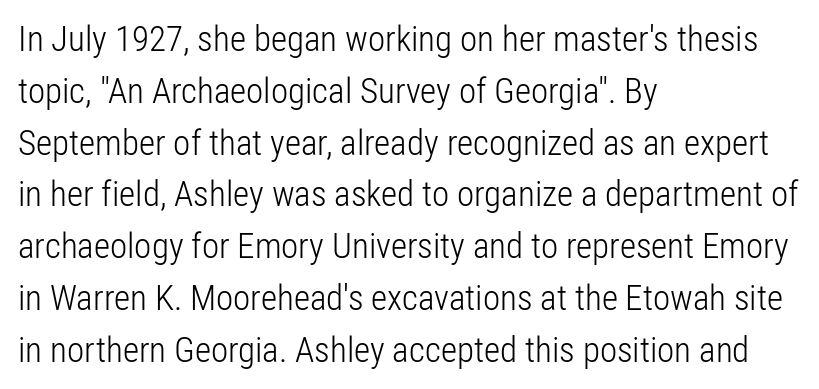
Q: Is the text bold? A: No.
Q: Is the text italic (slanted)? A: No, it is upright.
Q: Is the typeface a serif or a sans-serif typeface? A: Sans-serif.
Q: Is the text underlined? A: No.
Q: How is the paragraph aligned? A: Left-aligned.
Q: Is the spacing between letters normal or unusually wide? A: Normal.
Q: Is the spacing between lines tight, normal or loose? A: Normal.
Q: Width (condensed, normal, or wide)? A: Condensed.
Q: Stroke contrast? A: Low.
Q: x-height? A: Medium.
Q: Monospaced? A: No.
